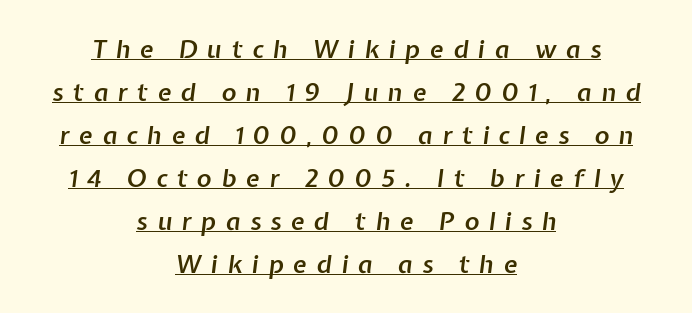
The image shows 25 px text type, italic (leaning right); set centered, line spacing 1.72x, unusually wide letter spacing (+0.38 em), underlined.
